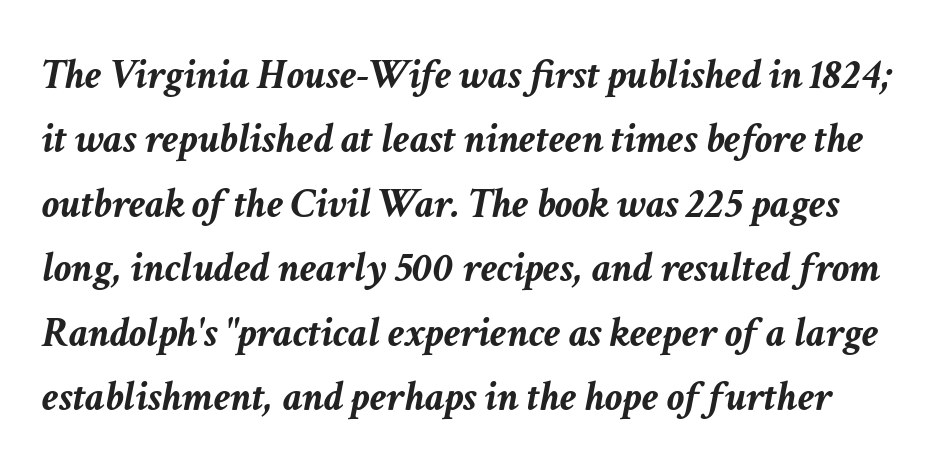
Q: Is the text bold? A: Yes.
Q: Is the text italic (slanted)? A: Yes, it leans right by about 11 degrees.
Q: Is the text underlined? A: No.
Q: Is the spacing between letters normal or unusually wide? A: Normal.
Q: Is the spacing between lines tight, normal or loose? A: Normal.
Q: Width (condensed, normal, or wide)? A: Normal.
Q: Stroke contrast? A: Low.
Q: x-height? A: Medium.
Q: Monospaced? A: No.
